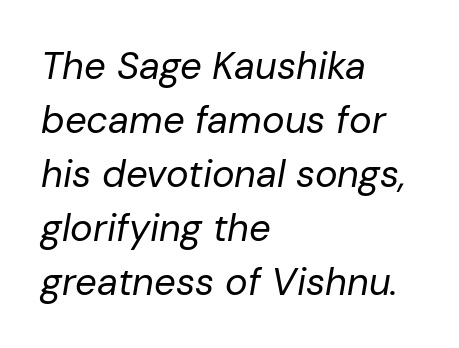
Q: Is the text bold? A: No.
Q: Is the text italic (slanted)? A: Yes, it leans right by about 10 degrees.
Q: Is the text underlined? A: No.
Q: How is the paragraph aligned? A: Left-aligned.
Q: Is the spacing between letters normal or unusually wide? A: Normal.
Q: Is the spacing between lines tight, normal or loose? A: Normal.
Q: Width (condensed, normal, or wide)? A: Normal.
Q: Stroke contrast? A: Low.
Q: x-height? A: Medium.
Q: Monospaced? A: No.
